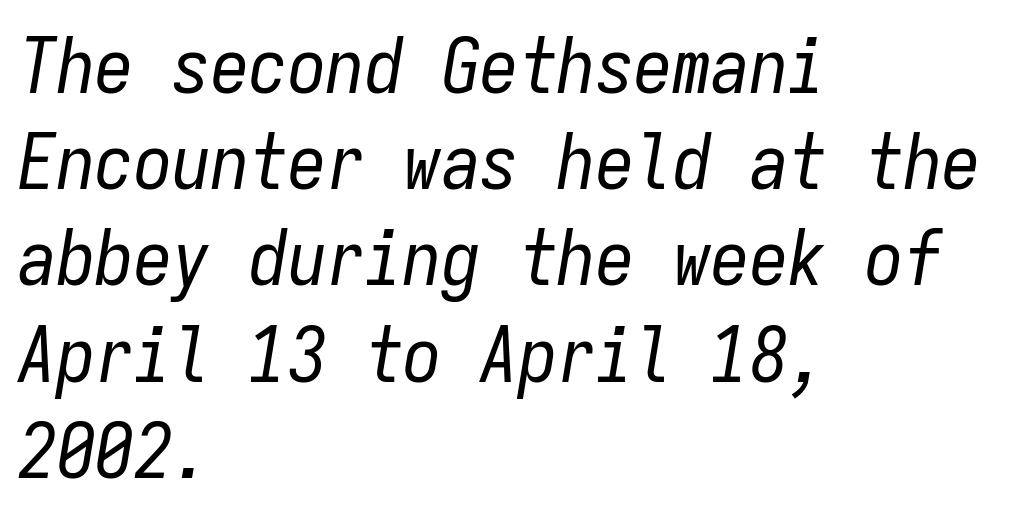
The image shows 77 px regular-weight, condensed type, italic (leaning right), monospaced; set left-aligned, normal line spacing (1.25x), normal letter spacing, not underlined; low stroke contrast and a medium x-height.
